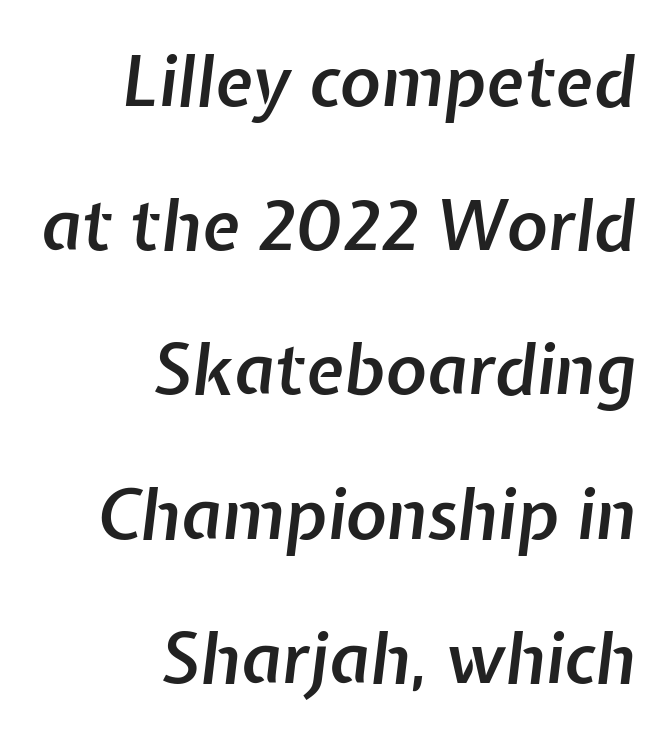
Q: Is the text bold? A: Semi-bold.
Q: Is the text italic (slanted)? A: Yes, it leans right by about 7 degrees.
Q: Is the text underlined? A: No.
Q: How is the paragraph aligned? A: Right-aligned.
Q: Is the spacing between letters normal or unusually wide? A: Normal.
Q: Is the spacing between lines tight, normal or loose? A: Loose.
Q: Width (condensed, normal, or wide)? A: Normal.
Q: Stroke contrast? A: Low.
Q: x-height? A: Medium.
Q: Monospaced? A: No.
